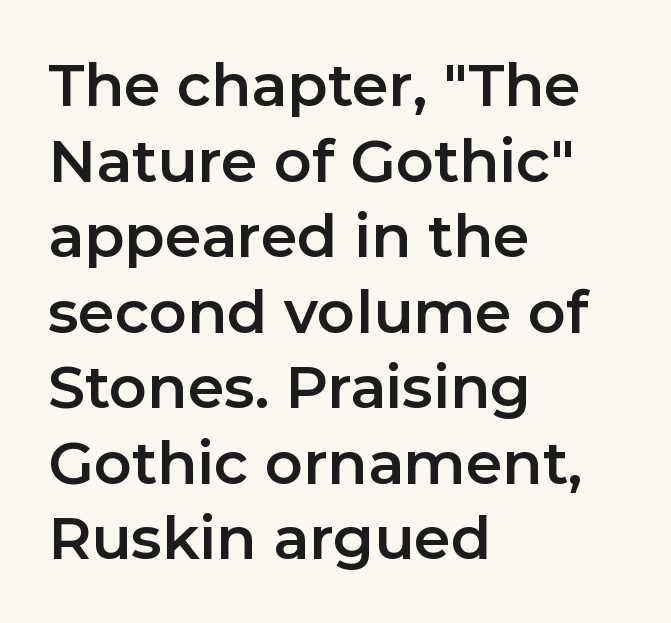
Q: Is the text italic (slanted)? A: No, it is upright.
Q: Is the typeface a serif or a sans-serif typeface? A: Sans-serif.
Q: Is the text underlined? A: No.
Q: How is the paragraph aligned? A: Left-aligned.
Q: Is the spacing between letters normal or unusually wide? A: Normal.
Q: Is the spacing between lines tight, normal or loose? A: Normal.
Q: Width (condensed, normal, or wide)? A: Normal.
Q: Stroke contrast? A: Low.
Q: x-height? A: Medium.
Q: Monospaced? A: No.
